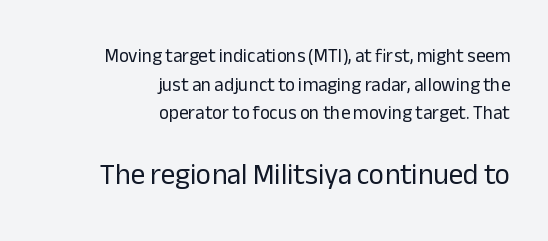
The image shows 29 px regular-weight sans-serif type, upright; set right-aligned, normal line spacing (1.51x), normal letter spacing, not underlined; the second (bottom) block is 1.53x larger; low stroke contrast and a medium x-height.
